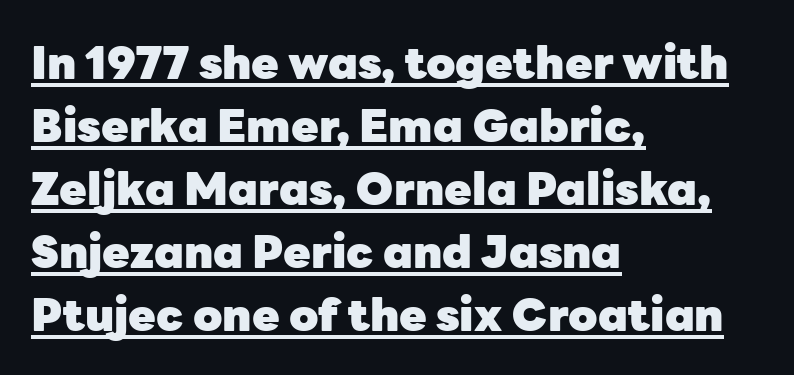
{"serif": "no", "italic": "no", "bold": "yes", "weight": "heavy", "width": "normal", "stroke_contrast": "low", "x_height": "medium", "monospaced": "no", "underline": "yes", "align": "left", "line_spacing": "normal", "line_spacing_ratio": 1.4, "letter_spacing": "normal", "letter_spacing_em": 0.0, "glyph_px": 45}
